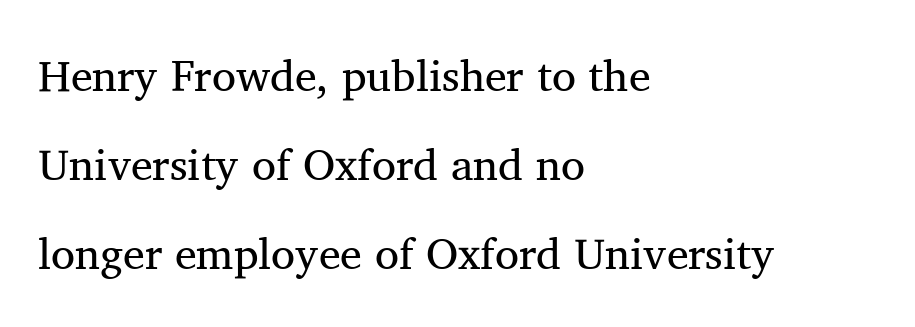
The image shows 44 px regular-weight serif type, upright; set left-aligned, loose line spacing (2.02x), normal letter spacing, not underlined; medium stroke contrast and a medium x-height.
